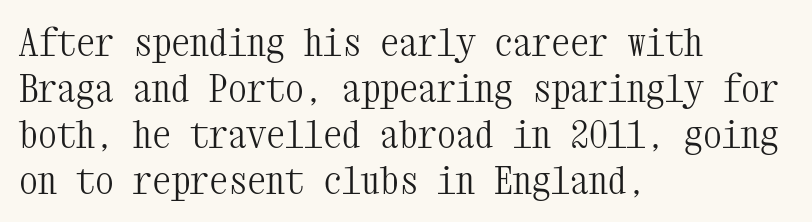
The image shows 38 px light, condensed serif type, upright, monospaced; set left-aligned, line spacing 1.21x, normal letter spacing, not underlined; medium stroke contrast and a medium x-height.
